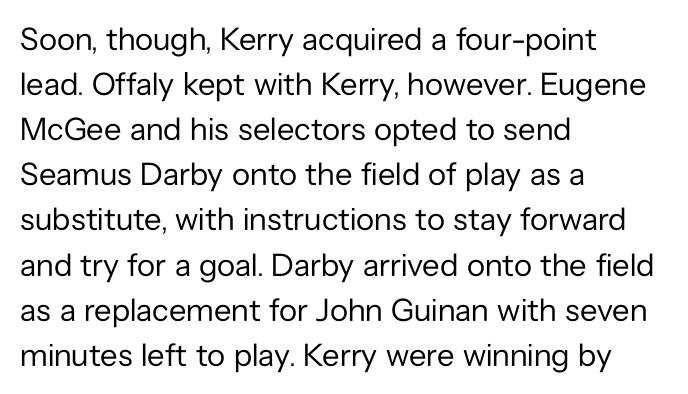
Q: Is the text bold? A: No.
Q: Is the text italic (slanted)? A: No, it is upright.
Q: Is the typeface a serif or a sans-serif typeface? A: Sans-serif.
Q: Is the text underlined? A: No.
Q: How is the paragraph aligned? A: Left-aligned.
Q: Is the spacing between letters normal or unusually wide? A: Normal.
Q: Is the spacing between lines tight, normal or loose? A: Normal.
Q: Width (condensed, normal, or wide)? A: Normal.
Q: Stroke contrast? A: Low.
Q: x-height? A: Medium.
Q: Monospaced? A: No.
